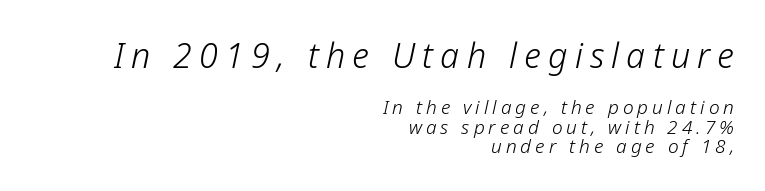
{"italic": "yes", "lean": "right", "slant_degrees": 12, "bold": "no", "weight": "light", "width": "normal", "stroke_contrast": "low", "x_height": "medium", "monospaced": "no", "underline": "no", "align": "right", "line_spacing": "tight", "line_spacing_ratio": 1.03, "letter_spacing": "wide", "letter_spacing_em": 0.21, "larger_block": "first", "size_ratio": 1.79, "glyph_px": 34}
